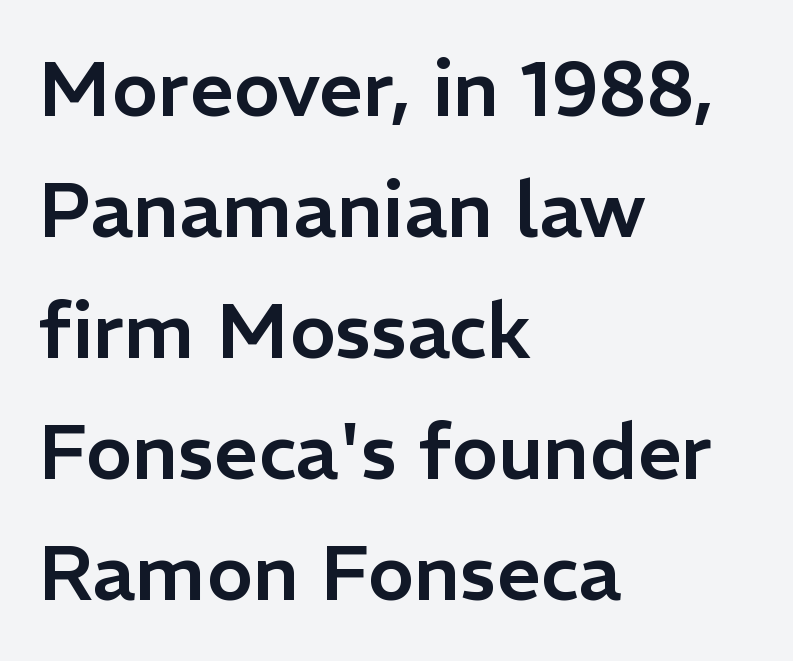
Q: Is the text italic (slanted)? A: No, it is upright.
Q: Is the typeface a serif or a sans-serif typeface? A: Sans-serif.
Q: Is the text underlined? A: No.
Q: How is the paragraph aligned? A: Left-aligned.
Q: Is the spacing between letters normal or unusually wide? A: Normal.
Q: Is the spacing between lines tight, normal or loose? A: Normal.
Q: Width (condensed, normal, or wide)? A: Normal.
Q: Stroke contrast? A: Low.
Q: x-height? A: Medium.
Q: Monospaced? A: No.
